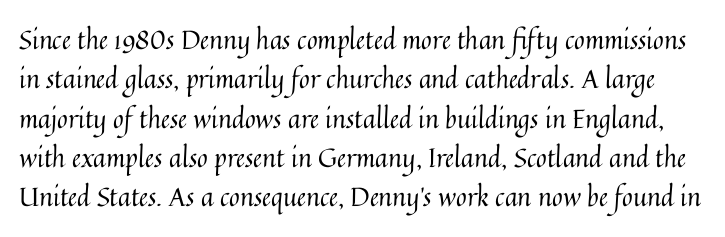
{"bold": "no", "underline": "no", "line_spacing": "normal", "line_spacing_ratio": 1.51, "letter_spacing": "normal", "letter_spacing_em": 0.0, "glyph_px": 26}
